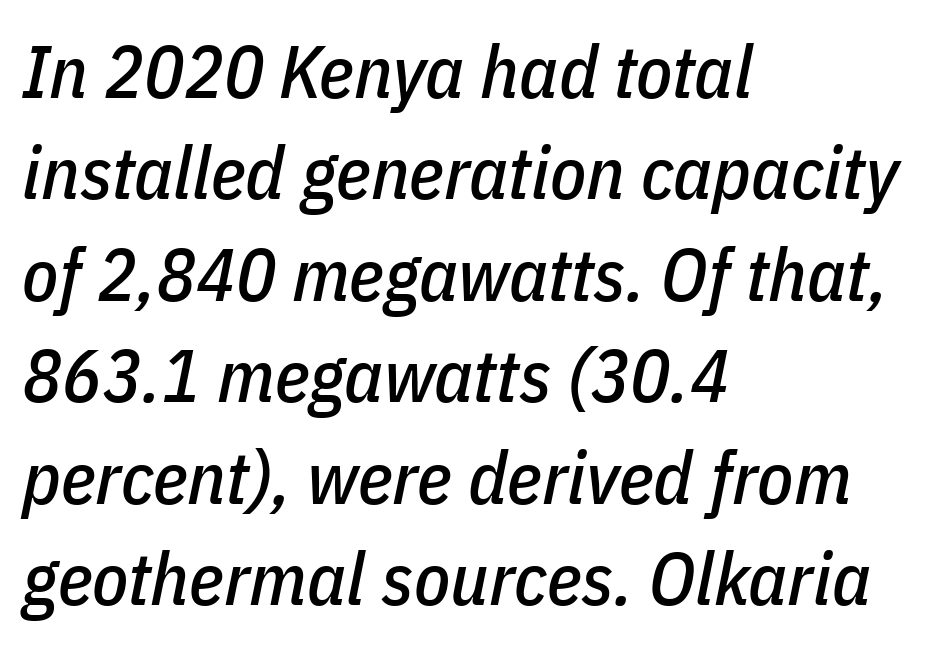
{"italic": "yes", "lean": "right", "slant_degrees": 11, "width": "condensed", "stroke_contrast": "low", "x_height": "medium", "monospaced": "no", "underline": "no", "align": "left", "line_spacing": "normal", "line_spacing_ratio": 1.37, "letter_spacing": "normal", "letter_spacing_em": 0.0, "glyph_px": 74}
